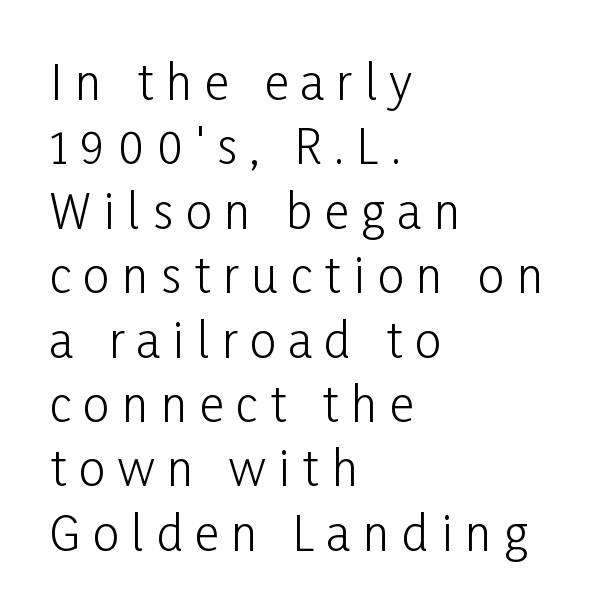
Leading: standard. Nope, no serifs anywhere on these letters. Clear beneath every line of the passage. No heavy texture on the line: the type isn't bold.
